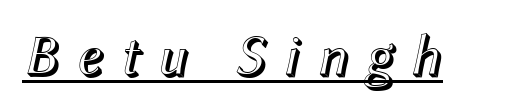
{"italic": "yes", "lean": "right", "slant_degrees": 12, "width": "normal", "x_height": "medium", "monospaced": "no", "underline": "yes", "letter_spacing": "wide", "letter_spacing_em": 0.27, "glyph_px": 58}
